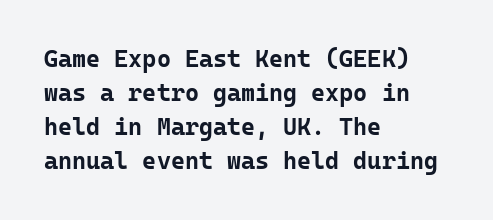
The passage shown stacks its lines at a standard gap. These lines keep a tight, regular rhythm from letter to letter. Descenders hang freely into open space. The sample has been set heavy, in full bold. Leftover space on each line is placed entirely after the last word. Nope, not italic — everything's standing straight.
